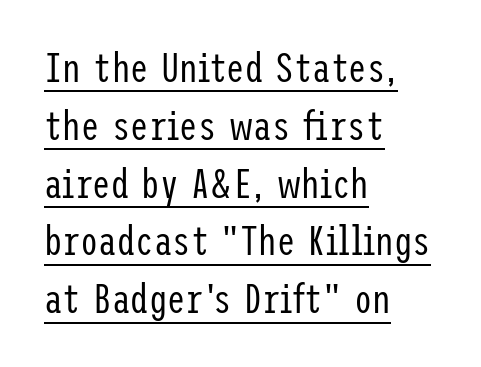
The image shows 41 px regular-weight, condensed sans-serif type, upright; set left-aligned, normal line spacing (1.41x), normal letter spacing, underlined; low stroke contrast and a medium x-height.
